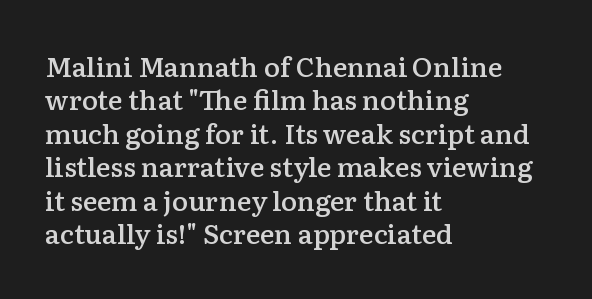
Moderately thickened strokes mark this as semibold type. A clean baseline with only descenders dipping below it. Line starts are locked; line ends wander. Honestly, the letter spacing is just normal — you wouldn't notice it. Italic? Not at all — the glyphs are vertical.
